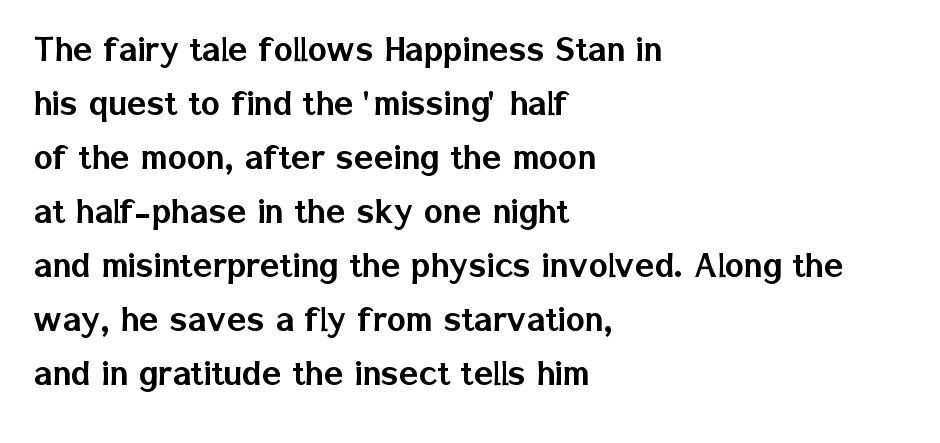
{"serif": "no", "italic": "no", "width": "normal", "stroke_contrast": "low", "x_height": "medium", "monospaced": "no", "underline": "no", "align": "left", "line_spacing": "normal", "line_spacing_ratio": 1.35, "letter_spacing": "normal", "letter_spacing_em": 0.0, "glyph_px": 40}
